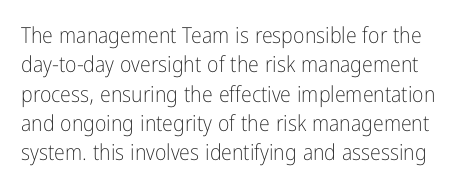
Descenders are the only things crossing below the line. The cut favours lightness, reaching ordinary text weight at its darkest. Observe the ordinary spacing: letters are neighbours, not strangers. Style check: upright. Quick note: interline space is typical.
